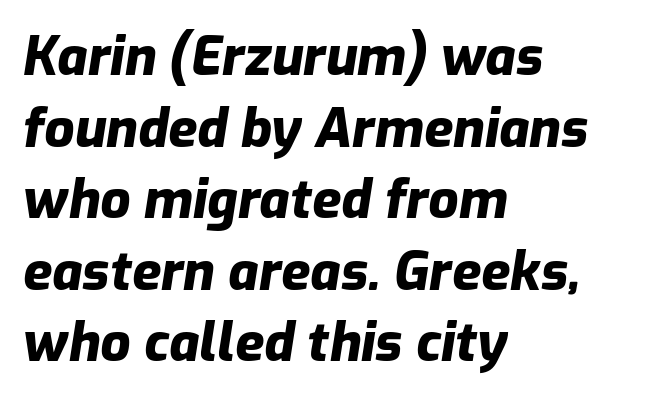
Q: Is the text bold? A: Yes.
Q: Is the text italic (slanted)? A: Yes, it leans right by about 9 degrees.
Q: Is the text underlined? A: No.
Q: How is the paragraph aligned? A: Left-aligned.
Q: Is the spacing between letters normal or unusually wide? A: Normal.
Q: Is the spacing between lines tight, normal or loose? A: Normal.
Q: Width (condensed, normal, or wide)? A: Normal.
Q: Stroke contrast? A: Low.
Q: x-height? A: Medium.
Q: Monospaced? A: No.
